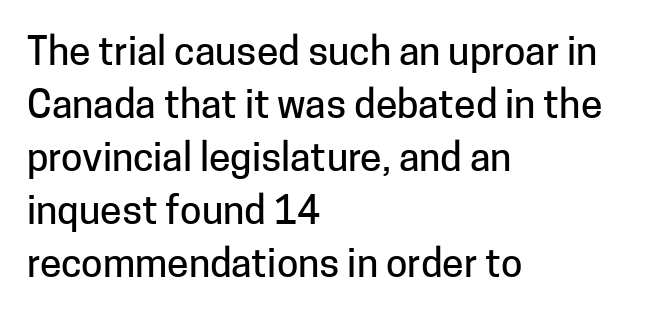
The image shows 39 px sans-serif type, upright; set left-aligned, normal line spacing (1.36x), normal letter spacing, not underlined; low stroke contrast and a medium x-height.
